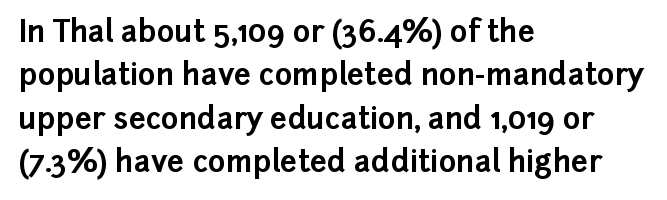
{"serif": "no", "italic": "no", "bold": "yes", "weight": "bold", "width": "normal", "stroke_contrast": "low", "x_height": "medium", "monospaced": "no", "underline": "no", "align": "left", "line_spacing": "normal", "line_spacing_ratio": 1.45, "letter_spacing": "normal", "letter_spacing_em": 0.0, "glyph_px": 30}
